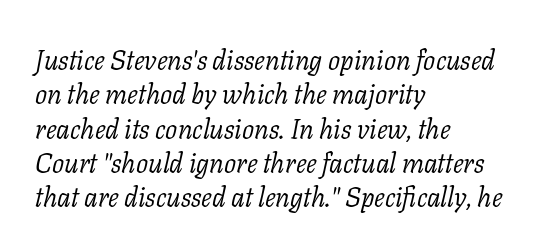
The image shows 27 px text type, italic (leaning right); set left-aligned, normal line spacing (1.27x), normal letter spacing, not underlined.
